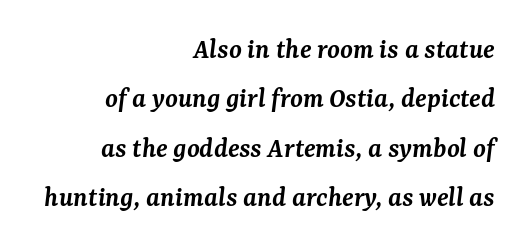
The image shows 29 px semibold serif type, italic (leaning right); set right-aligned, normal line spacing (1.7x), normal letter spacing, not underlined; medium stroke contrast and a medium x-height.
